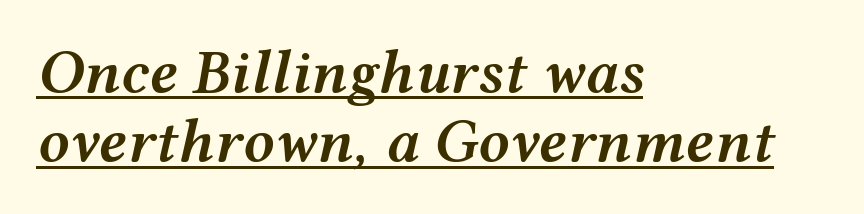
Q: Is the text bold? A: Semi-bold.
Q: Is the text italic (slanted)? A: Yes, it leans right by about 12 degrees.
Q: Is the text underlined? A: Yes.
Q: How is the paragraph aligned? A: Left-aligned.
Q: Is the spacing between letters normal or unusually wide? A: Normal.
Q: Is the spacing between lines tight, normal or loose? A: Tight.
Q: Width (condensed, normal, or wide)? A: Wide.
Q: Stroke contrast? A: Medium.
Q: x-height? A: Medium.
Q: Monospaced? A: No.
